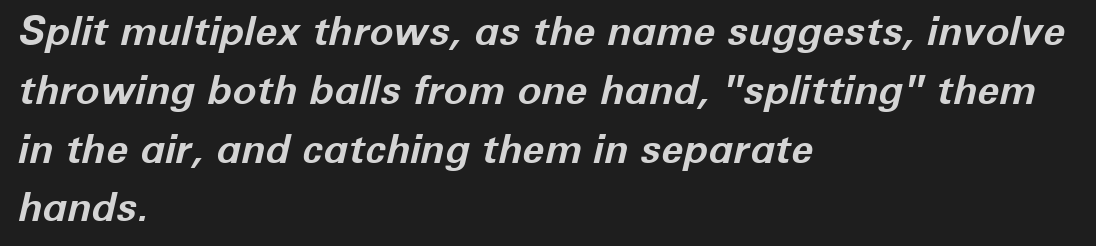
Q: Is the text bold? A: Yes.
Q: Is the text italic (slanted)? A: Yes, it leans right by about 12 degrees.
Q: Is the text underlined? A: No.
Q: How is the paragraph aligned? A: Left-aligned.
Q: Is the spacing between letters normal or unusually wide? A: Normal.
Q: Is the spacing between lines tight, normal or loose? A: Normal.
Q: Width (condensed, normal, or wide)? A: Normal.
Q: Stroke contrast? A: Low.
Q: x-height? A: Medium.
Q: Monospaced? A: No.
